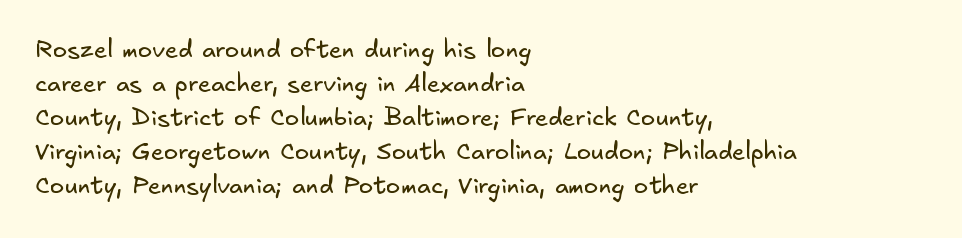
{"bold": "no", "underline": "no", "align": "left", "line_spacing": "normal", "line_spacing_ratio": 1.42, "letter_spacing": "normal", "letter_spacing_em": 0.0, "glyph_px": 24}
